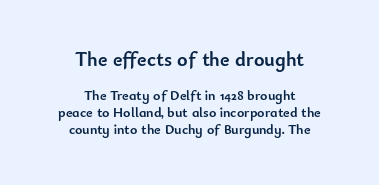
The image shows 20 px bold type, upright; set centered, line spacing 1.2x, normal letter spacing, not underlined; the first (top) block is 1.43x larger.
